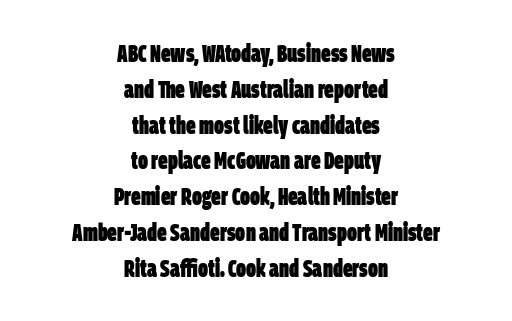
{"bold": "yes", "underline": "no", "align": "center", "line_spacing": "normal", "line_spacing_ratio": 1.49, "letter_spacing": "normal", "letter_spacing_em": 0.0, "glyph_px": 24}
